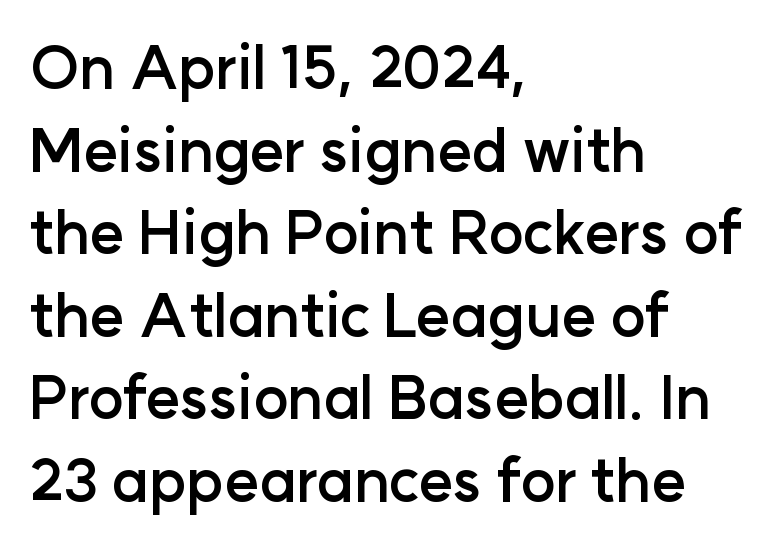
The image shows 59 px semibold sans-serif type, upright; set left-aligned, normal line spacing (1.4x), normal letter spacing, not underlined; low stroke contrast and a medium x-height.
